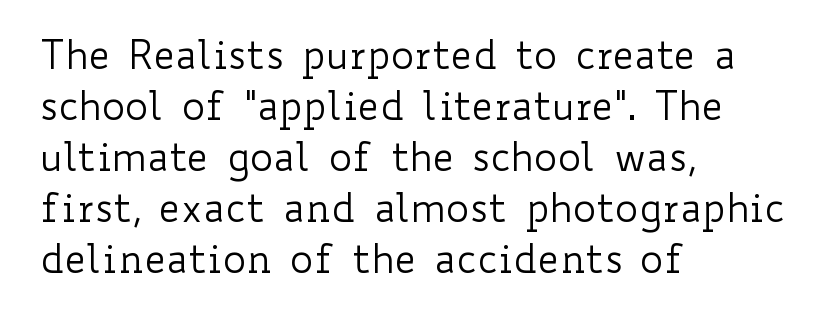
Q: Is the text bold? A: No.
Q: Is the text italic (slanted)? A: No, it is upright.
Q: Is the text underlined? A: No.
Q: How is the paragraph aligned? A: Left-aligned.
Q: Is the spacing between letters normal or unusually wide? A: Normal.
Q: Is the spacing between lines tight, normal or loose? A: Normal.
Q: Width (condensed, normal, or wide)? A: Wide.
Q: Stroke contrast? A: Low.
Q: x-height? A: Small.
Q: Monospaced? A: No.
